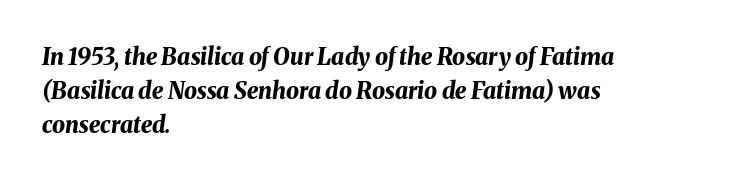
Q: Is the text bold? A: Yes.
Q: Is the text italic (slanted)? A: Yes, it leans right by about 8 degrees.
Q: Is the text underlined? A: No.
Q: How is the paragraph aligned? A: Left-aligned.
Q: Is the spacing between letters normal or unusually wide? A: Normal.
Q: Is the spacing between lines tight, normal or loose? A: Normal.
